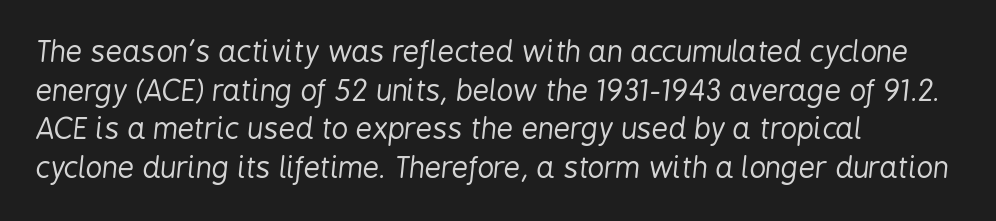
{"italic": "yes", "lean": "right", "slant_degrees": 6, "bold": "no", "weight": "regular", "width": "condensed", "stroke_contrast": "low", "x_height": "medium", "monospaced": "no", "underline": "no", "align": "left", "line_spacing": "normal", "line_spacing_ratio": 1.33, "letter_spacing": "normal", "letter_spacing_em": 0.0, "glyph_px": 29}
